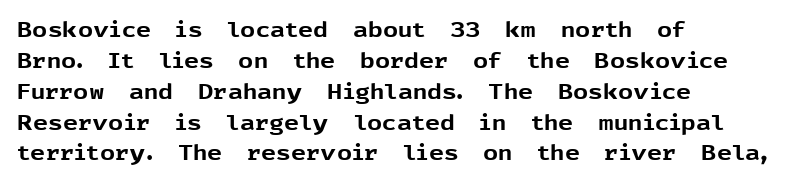
{"italic": "no", "bold": "yes", "underline": "no", "align": "left", "line_spacing": "normal", "line_spacing_ratio": 1.47, "letter_spacing": "normal", "letter_spacing_em": 0.0, "glyph_px": 21}
